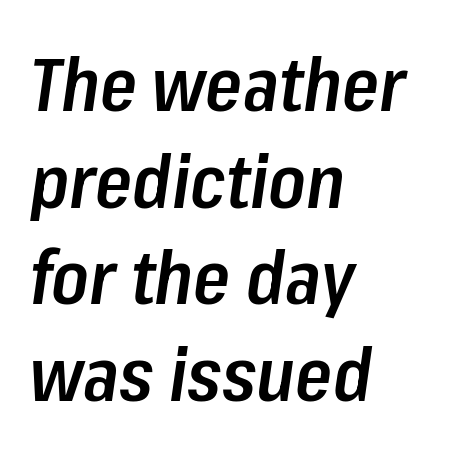
Q: Is the text bold? A: Semi-bold.
Q: Is the text italic (slanted)? A: Yes, it leans right by about 8 degrees.
Q: Is the text underlined? A: No.
Q: How is the paragraph aligned? A: Left-aligned.
Q: Is the spacing between letters normal or unusually wide? A: Normal.
Q: Is the spacing between lines tight, normal or loose? A: Normal.
Q: Width (condensed, normal, or wide)? A: Condensed.
Q: Stroke contrast? A: Low.
Q: x-height? A: Medium.
Q: Monospaced? A: No.
